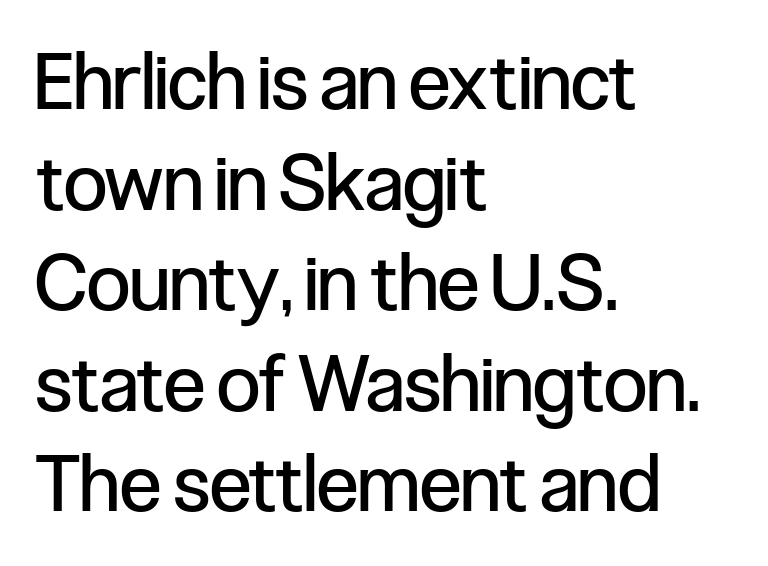
Leftover space on each line is placed entirely after the last word. Do the letters lean? They stand straight. This block has exactly the height ordinary leading produces. This is not heavy type; no bold has been used.
